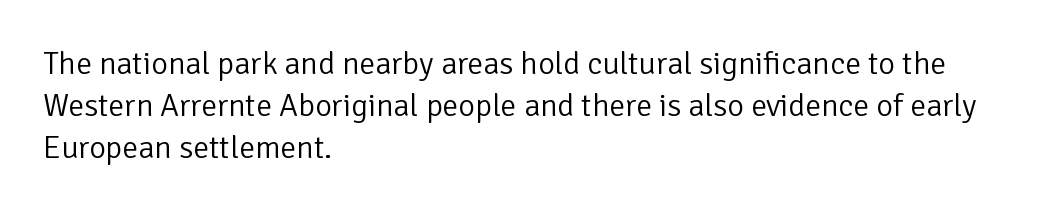
The paragraph shown leans on its left margin. Characters remain perfectly vertical along every line. The passage shown has conventional tracking throughout. Nothing heavy about these letters — not bold at all. These lines are composed in type without serifs. Only glyphs here, with clear space below each row.
